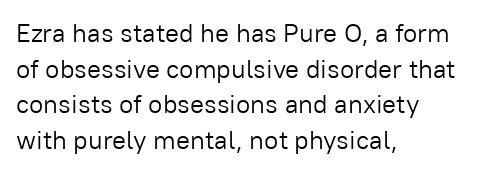
The image shows 26 px text type, upright; set left-aligned, normal line spacing (1.37x), normal letter spacing, not underlined.
